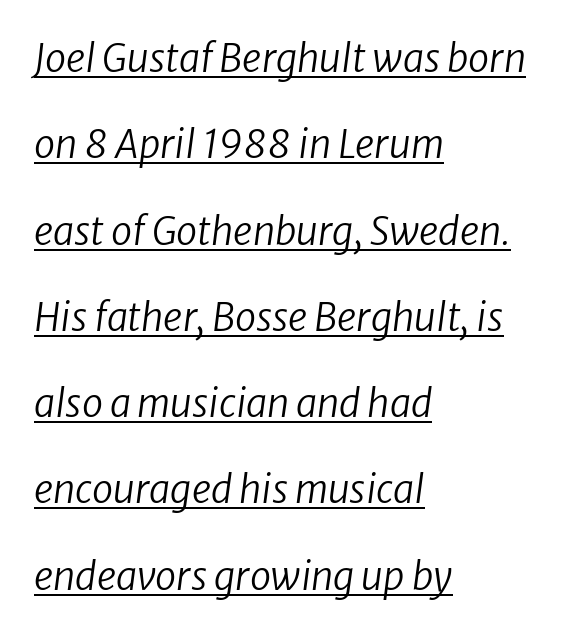
The image shows 38 px regular-weight type, italic (leaning right); set left-aligned, loose line spacing (2.27x), normal letter spacing, underlined; low stroke contrast and a medium x-height.
